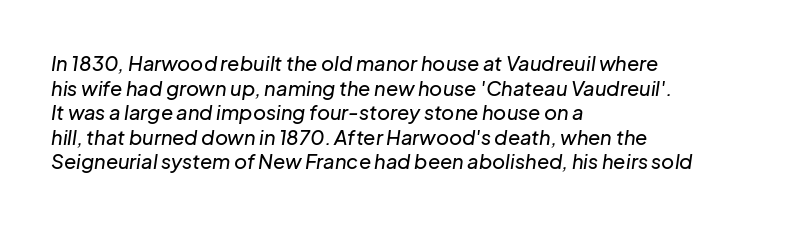
{"italic": "yes", "lean": "right", "slant_degrees": 8, "underline": "no", "align": "left", "line_spacing_ratio": 1.23, "letter_spacing": "normal", "letter_spacing_em": 0.0, "glyph_px": 20}
